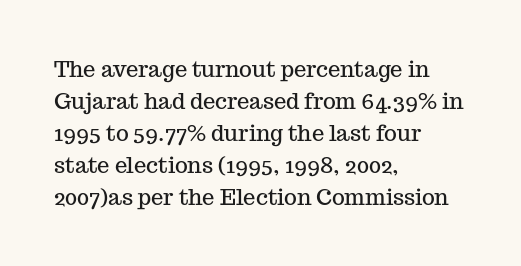
The image shows 22 px text type, upright; set left-aligned, normal line spacing (1.45x), normal letter spacing, not underlined.
